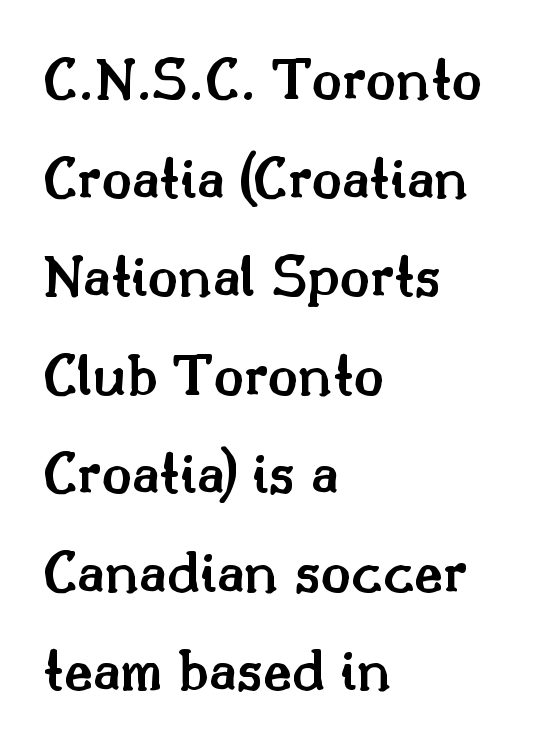
The image shows 62 px semibold serif type, upright; set left-aligned, normal line spacing (1.59x), normal letter spacing, not underlined; medium stroke contrast and a small x-height.
